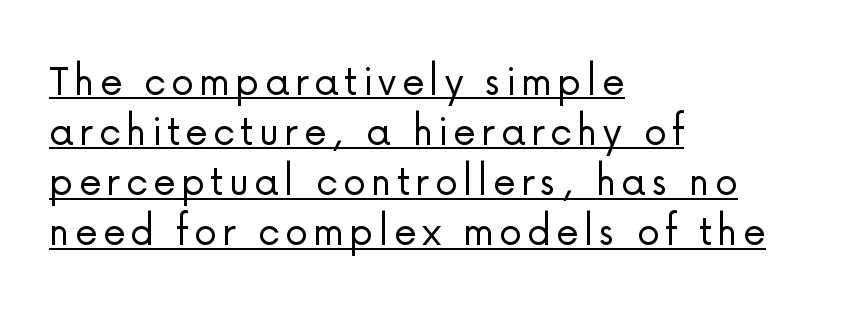
The image shows 46 px light sans-serif type, upright; set left-aligned, tight line spacing (1.09x), underlined; low stroke contrast and a medium x-height.
